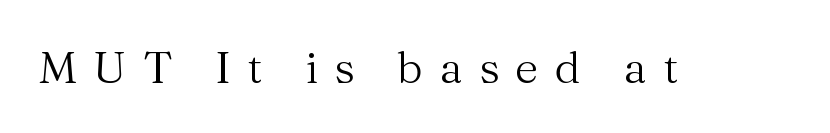
Words float on clear page, feet unadorned. Tracking here is generous; glyphs stand well apart from one another. Observe the serifs anchoring each vertical stroke in this sample. This is roman type, the default non-slanted kind. Varying glyph widths throughout — classic text-font behaviour.
